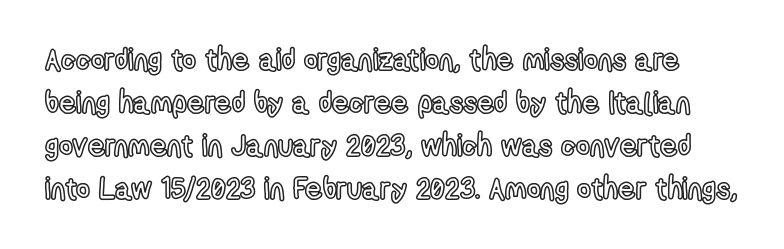
Q: Is the text italic (slanted)? A: No, it is upright.
Q: Is the text underlined? A: No.
Q: Is the spacing between letters normal or unusually wide? A: Normal.
Q: Is the spacing between lines tight, normal or loose? A: Normal.
Q: Width (condensed, normal, or wide)? A: Condensed.
Q: x-height? A: Medium.
Q: Monospaced? A: No.
